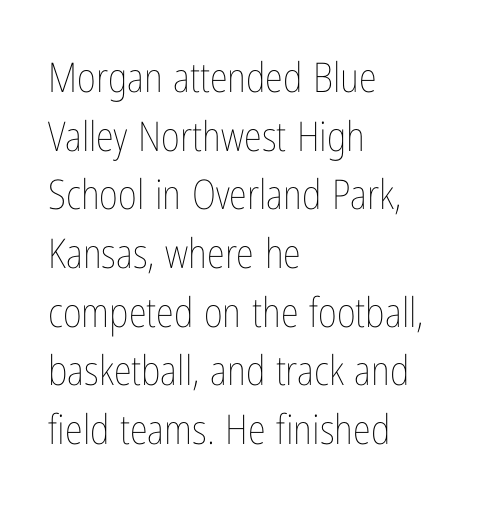
Each stroke keeps to a modest, everyday thickness or less. Normally led — the rows are evenly, conventionally spaced. Is this a fixed-width face? No — the glyphs have proportional, varying widths. How are the letters spaced? Ordinarily, with no added tracking. Bare-footed words on every line. This sample uses an upright cut, with every glyph sitting square on the baseline.
